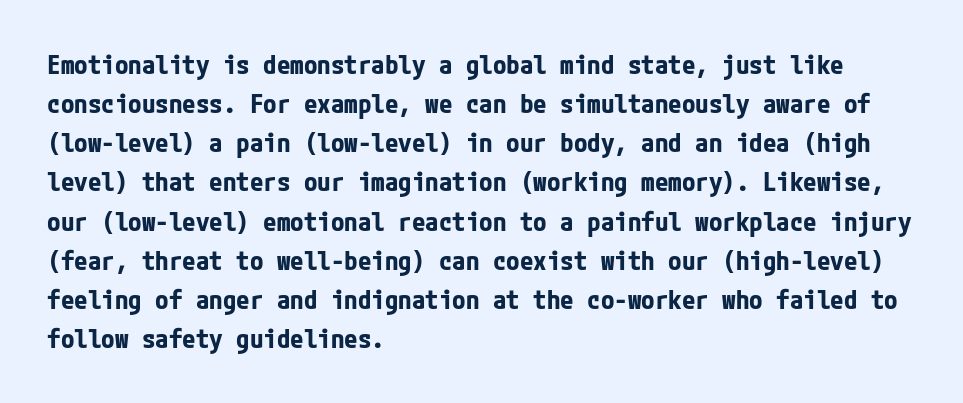
Q: Is the text bold? A: Yes.
Q: Is the text italic (slanted)? A: No, it is upright.
Q: Is the text underlined? A: No.
Q: How is the paragraph aligned? A: Left-aligned.
Q: Is the spacing between letters normal or unusually wide? A: Normal.
Q: Is the spacing between lines tight, normal or loose? A: Normal.
